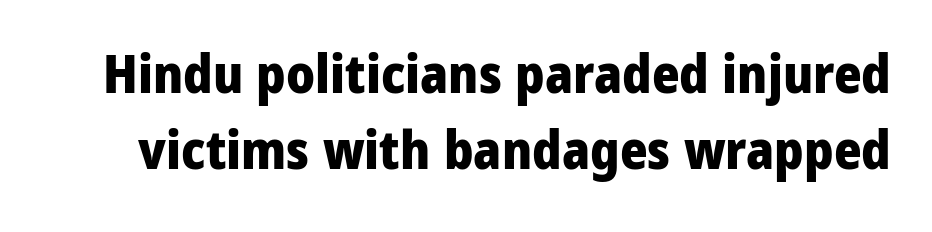
Q: Is the text bold? A: Yes.
Q: Is the text italic (slanted)? A: No, it is upright.
Q: Is the typeface a serif or a sans-serif typeface? A: Sans-serif.
Q: Is the text underlined? A: No.
Q: Is the spacing between letters normal or unusually wide? A: Normal.
Q: Is the spacing between lines tight, normal or loose? A: Normal.
Q: Width (condensed, normal, or wide)? A: Condensed.
Q: Stroke contrast? A: Low.
Q: x-height? A: Large.
Q: Monospaced? A: No.
